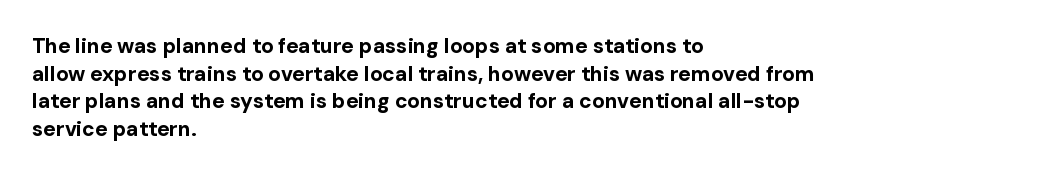
{"italic": "no", "bold": "yes", "underline": "no", "align": "left", "line_spacing": "normal", "line_spacing_ratio": 1.31, "letter_spacing": "normal", "letter_spacing_em": 0.0, "glyph_px": 21}
